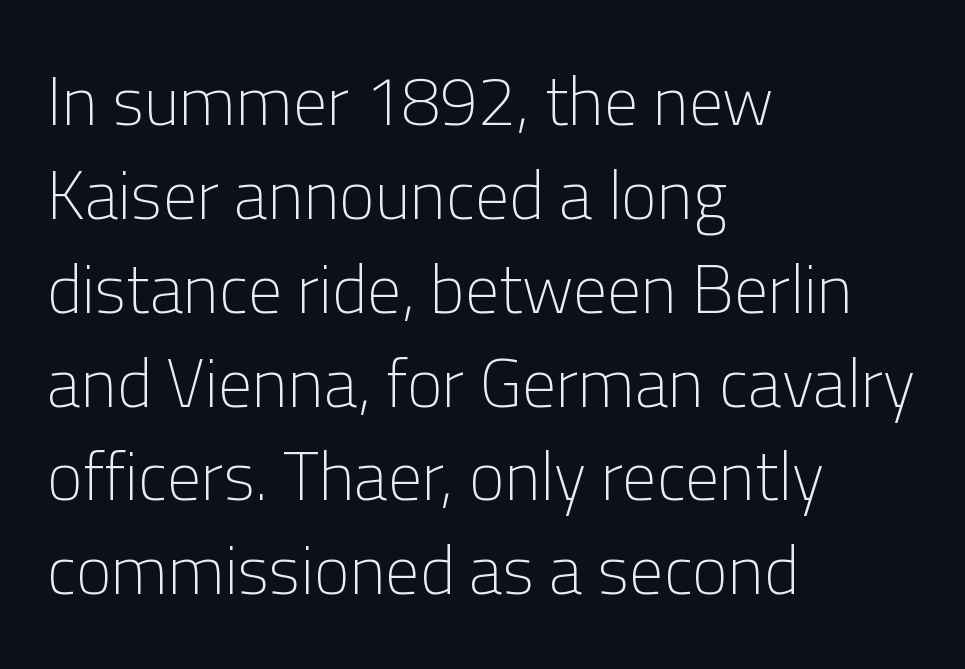
{"serif": "no", "italic": "no", "bold": "no", "weight": "light", "width": "normal", "stroke_contrast": "low", "x_height": "medium", "monospaced": "no", "underline": "no", "align": "left", "line_spacing": "normal", "line_spacing_ratio": 1.38, "letter_spacing": "normal", "letter_spacing_em": 0.0, "glyph_px": 68}
